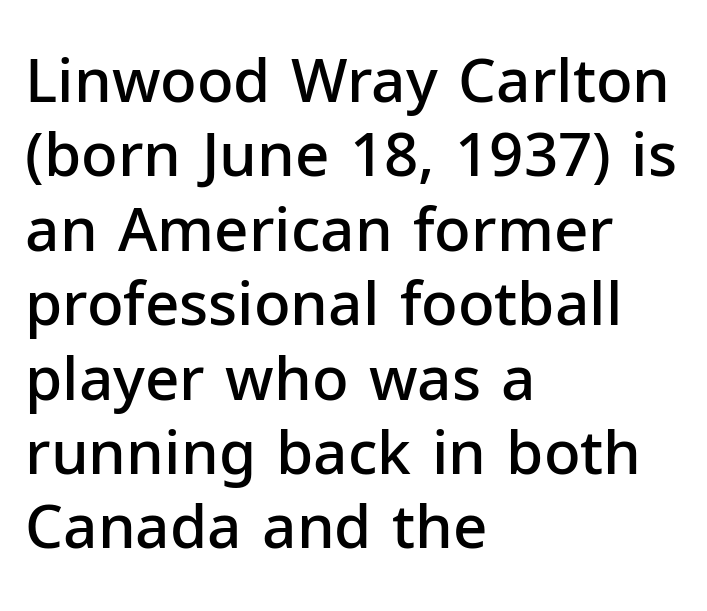
Decoration check: the copy has no underline. Bold? Not quite — semibold, heavier than regular but stopping short. The passage shown has conventional tracking throughout. Unlike a traditional serif, this face leaves its strokes unadorned.
